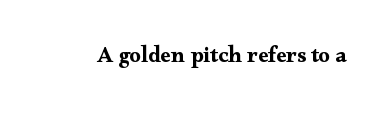
{"italic": "no", "underline": "no", "letter_spacing": "normal", "letter_spacing_em": 0.0, "glyph_px": 23}
